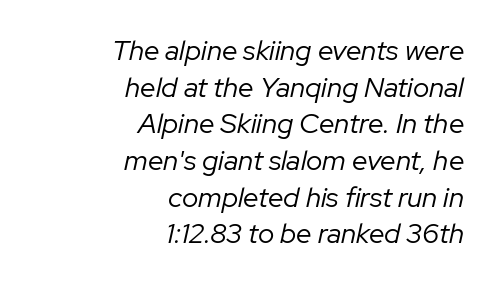
The image shows 28 px regular-weight type, italic (leaning right); set right-aligned, normal line spacing (1.31x), normal letter spacing, not underlined; low stroke contrast and a medium x-height.
